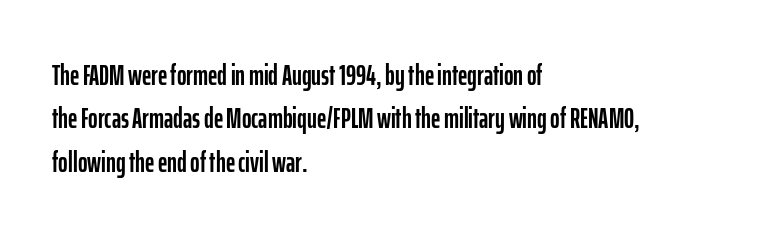
Q: Is the text italic (slanted)? A: No, it is upright.
Q: Is the typeface a serif or a sans-serif typeface? A: Sans-serif.
Q: Is the text underlined? A: No.
Q: How is the paragraph aligned? A: Left-aligned.
Q: Is the spacing between letters normal or unusually wide? A: Normal.
Q: Is the spacing between lines tight, normal or loose? A: Normal.
Q: Width (condensed, normal, or wide)? A: Condensed.
Q: Stroke contrast? A: Low.
Q: x-height? A: Medium.
Q: Monospaced? A: No.
